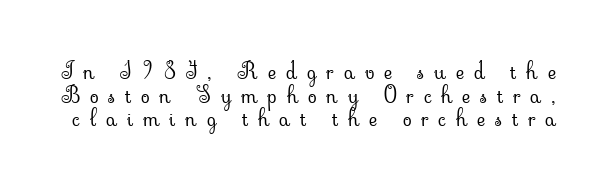
Q: Is the text bold? A: No.
Q: Is the text italic (slanted)? A: No, it is upright.
Q: Is the text underlined? A: No.
Q: Is the spacing between letters normal or unusually wide? A: Unusually wide.
Q: Is the spacing between lines tight, normal or loose? A: Tight.
